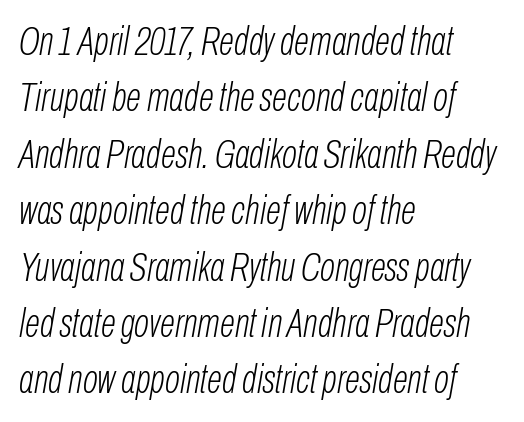
Q: Is the text bold? A: No.
Q: Is the text italic (slanted)? A: Yes, it leans right by about 10 degrees.
Q: Is the text underlined? A: No.
Q: How is the paragraph aligned? A: Left-aligned.
Q: Is the spacing between letters normal or unusually wide? A: Normal.
Q: Is the spacing between lines tight, normal or loose? A: Normal.
Q: Width (condensed, normal, or wide)? A: Condensed.
Q: Stroke contrast? A: Low.
Q: x-height? A: Medium.
Q: Monospaced? A: No.
